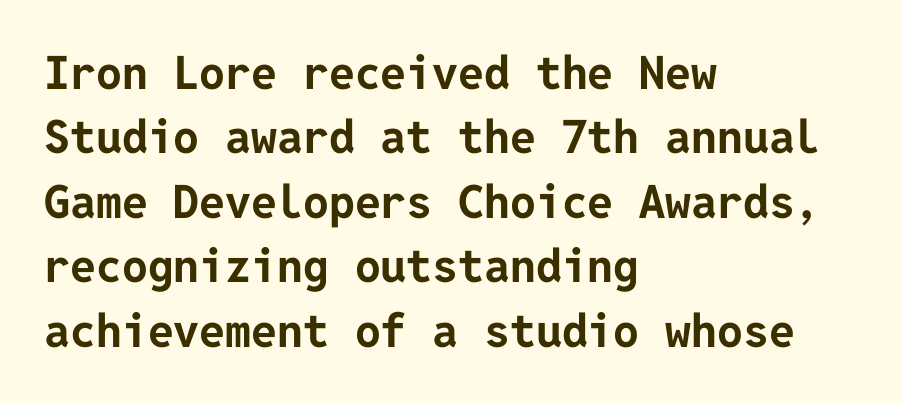
Check where the strokes stop: nothing finishes them off — pure sans. This sample keeps an unexceptional amount of space between lines. A classic flush-left, rag-right setting is used for this passage. The letters stand straight up with perfectly vertical stems.
